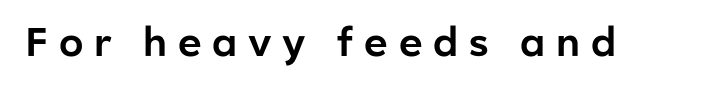
This sample uses expanded letter spacing, leaving extra air between glyphs. Is this a fixed-width face? No — the glyphs have proportional, varying widths. Quick note: not italic, upright. Does the type have serifs? No, each stem ends abruptly. Underlining? Definitely not there.
